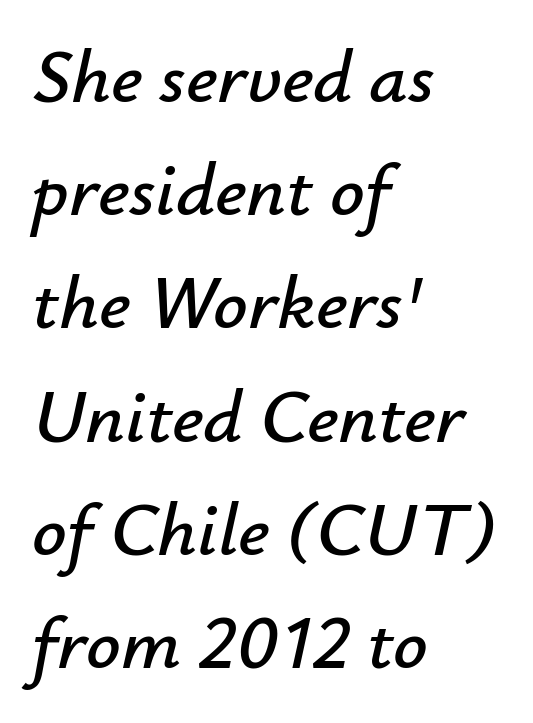
{"italic": "yes", "lean": "right", "slant_degrees": 12, "width": "normal", "stroke_contrast": "low", "x_height": "small", "monospaced": "no", "underline": "no", "align": "left", "line_spacing": "normal", "line_spacing_ratio": 1.49, "letter_spacing": "normal", "letter_spacing_em": 0.0, "glyph_px": 76}
